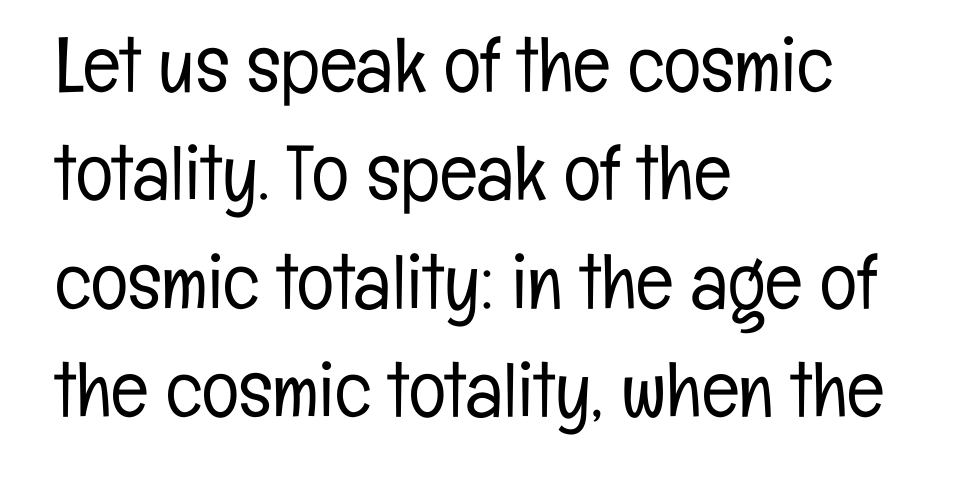
{"serif": "no", "italic": "no", "bold": "no", "weight": "light", "width": "condensed", "stroke_contrast": "low", "x_height": "medium", "monospaced": "no", "underline": "no", "align": "left", "line_spacing": "normal", "line_spacing_ratio": 1.39, "letter_spacing": "normal", "letter_spacing_em": 0.0, "glyph_px": 78}
